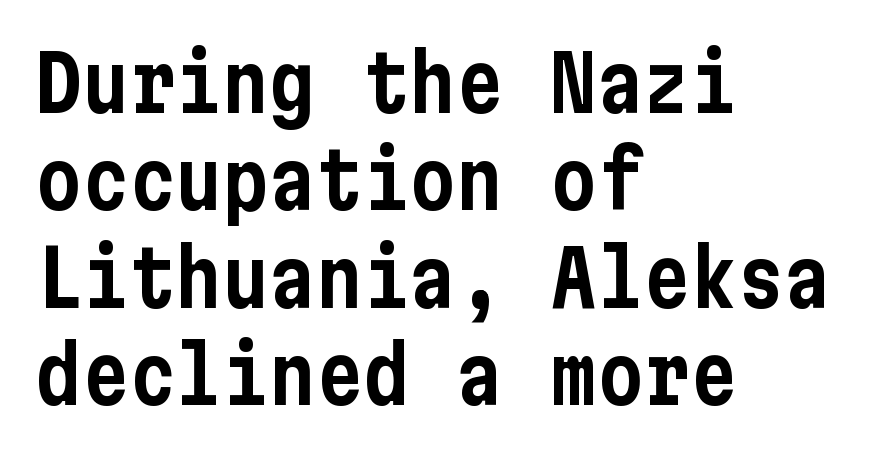
Q: Is the text italic (slanted)? A: No, it is upright.
Q: Is the typeface a serif or a sans-serif typeface? A: Sans-serif.
Q: Is the text underlined? A: No.
Q: How is the paragraph aligned? A: Left-aligned.
Q: Is the spacing between letters normal or unusually wide? A: Normal.
Q: Is the spacing between lines tight, normal or loose? A: Normal.
Q: Width (condensed, normal, or wide)? A: Condensed.
Q: Stroke contrast? A: Low.
Q: x-height? A: Medium.
